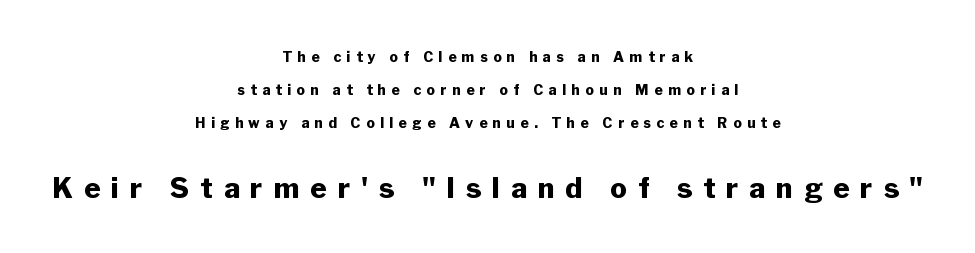
Q: Is the text bold? A: Yes.
Q: Is the text italic (slanted)? A: No, it is upright.
Q: Is the typeface a serif or a sans-serif typeface? A: Sans-serif.
Q: Is the text underlined? A: No.
Q: How is the paragraph aligned? A: Centered.
Q: Is the spacing between letters normal or unusually wide? A: Unusually wide.
Q: Is the spacing between lines tight, normal or loose? A: Loose.
Q: Which block of text is set in a larger size, the first (top) or the second (bottom)? A: The second (bottom) one.
Q: Width (condensed, normal, or wide)? A: Normal.
Q: Stroke contrast? A: Low.
Q: x-height? A: Medium.
Q: Monospaced? A: No.
